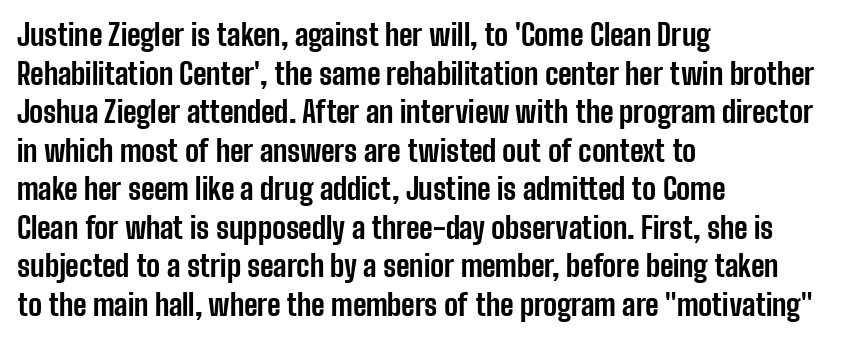
The image shows 29 px bold, condensed sans-serif type, upright; set left-aligned, normal line spacing (1.33x), normal letter spacing, not underlined; low stroke contrast and a medium x-height.
